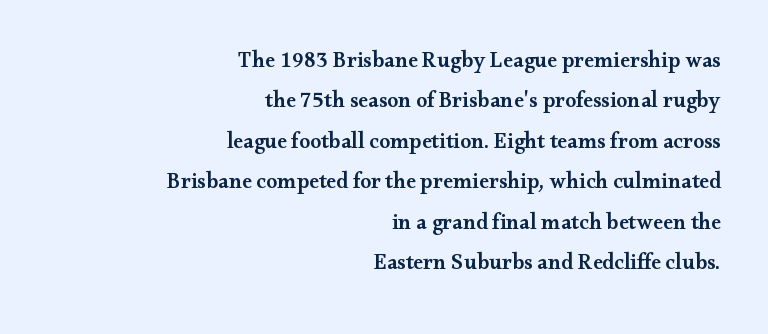
The image shows 22 px text type, upright; set right-aligned, line spacing 1.84x, normal letter spacing, not underlined.
